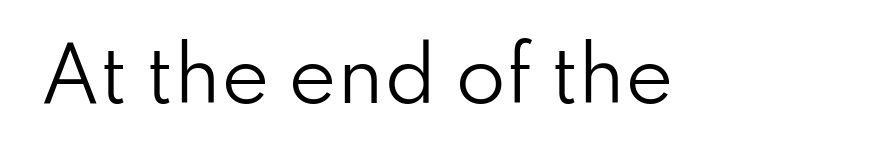
You could call the tracking neutral — neither tight nor loose. Are there feet on the stems? There aren't — it's a sans. The lettering holds an erect, upright posture throughout. A light-to-regular cut is what we see here. This rendering features lettering with no underline. This sample has the flowing, uneven cadence of proportional lettering.
